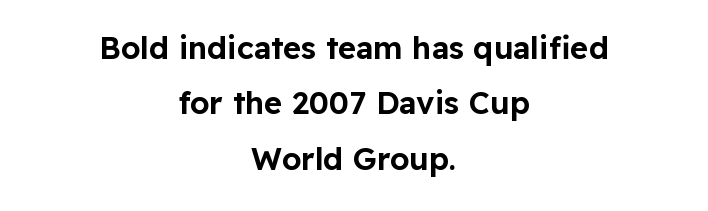
Q: Is the text italic (slanted)? A: No, it is upright.
Q: Is the typeface a serif or a sans-serif typeface? A: Sans-serif.
Q: Is the text underlined? A: No.
Q: How is the paragraph aligned? A: Centered.
Q: Is the spacing between letters normal or unusually wide? A: Normal.
Q: Width (condensed, normal, or wide)? A: Normal.
Q: Stroke contrast? A: Low.
Q: x-height? A: Medium.
Q: Monospaced? A: No.
